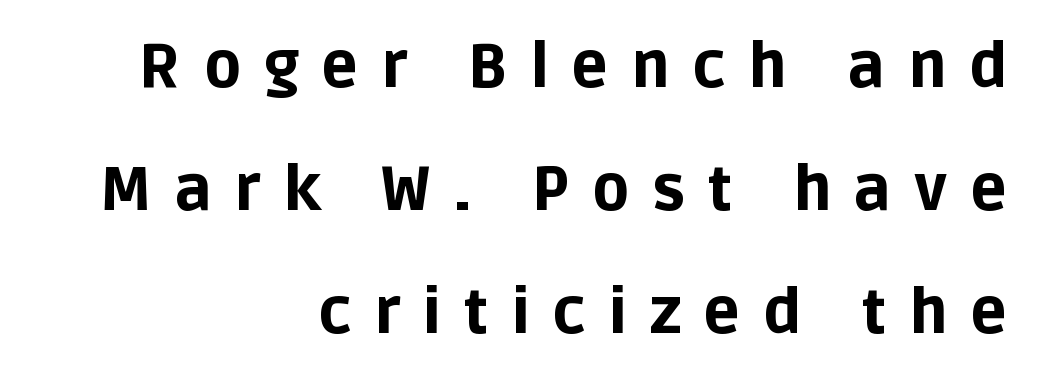
{"serif": "no", "italic": "no", "bold": "yes", "weight": "bold", "width": "normal", "stroke_contrast": "low", "x_height": "large", "monospaced": "no", "underline": "no", "align": "right", "line_spacing": "loose", "line_spacing_ratio": 2.02, "letter_spacing": "wide", "letter_spacing_em": 0.37, "glyph_px": 61}
